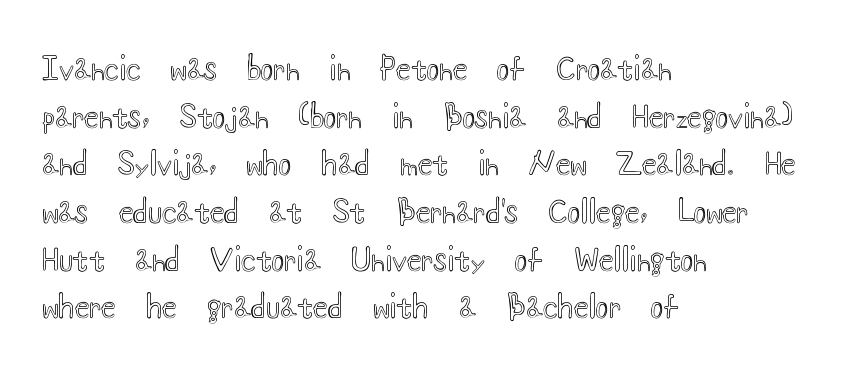
This sample keeps an unexceptional amount of space between lines. The glyphs are unaccompanied by any horizontal stroke below them. Honestly, the letter spacing is just normal — you wouldn't notice it. The letters advance in unequal steps, a hallmark of proportional type. Do the letters lean? They stand straight. Short and long lines alike share a common starting point at left.
